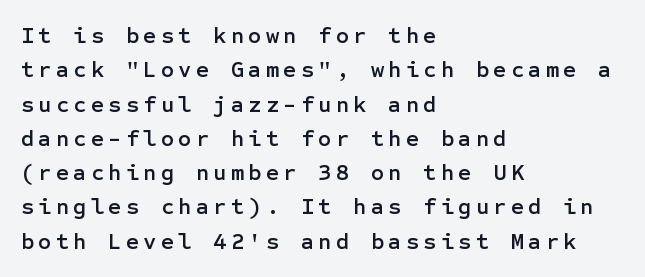
The image shows 23 px text type, upright; set left-aligned, normal line spacing (1.49x), not underlined.
